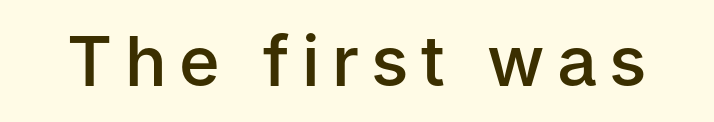
Are there feet on the stems? There aren't — it's a sans. These lines are rendered in a variable-pitch font. The space beneath each line is pristine and unruled. The typography opts for an upright posture over an oblique one. How heavy is the stroke? Medium-heavy — a semibold, shy of bold.
